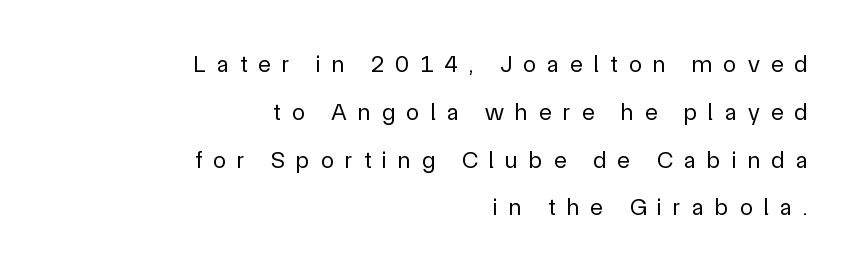
Q: Is the text bold? A: No.
Q: Is the text italic (slanted)? A: No, it is upright.
Q: Is the text underlined? A: No.
Q: How is the paragraph aligned? A: Right-aligned.
Q: Is the spacing between letters normal or unusually wide? A: Unusually wide.
Q: Is the spacing between lines tight, normal or loose? A: Loose.
